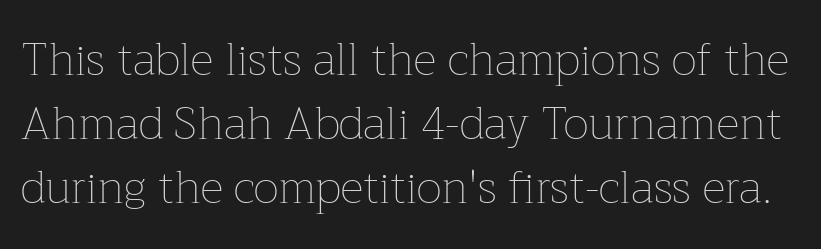
Q: Is the text bold? A: No.
Q: Is the text italic (slanted)? A: No, it is upright.
Q: Is the text underlined? A: No.
Q: Is the spacing between letters normal or unusually wide? A: Normal.
Q: Is the spacing between lines tight, normal or loose? A: Normal.
Q: Width (condensed, normal, or wide)? A: Normal.
Q: Stroke contrast? A: Low.
Q: x-height? A: Medium.
Q: Monospaced? A: No.
